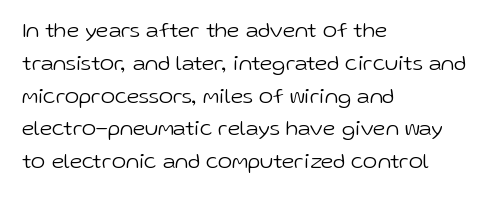
Descender tails drop into unmarked territory. Vertically, the passage feels balanced, rows spaced as you'd expect. The typesetter chose a ragged-right arrangement here. The typography opts for an upright posture over an oblique one. The rendering keeps characters at their native spacing. Stroke mass is kept to a normal reading level or below.
